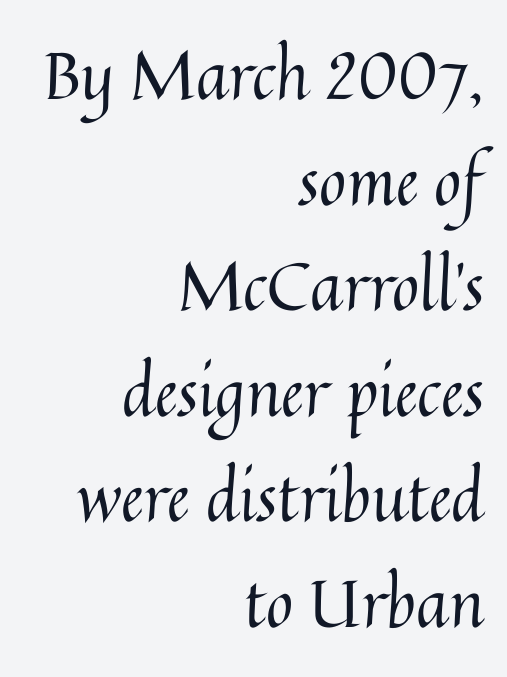
The image shows 66 px regular-weight type; set right-aligned, normal line spacing (1.6x), normal letter spacing, not underlined; medium stroke contrast and a medium x-height.
